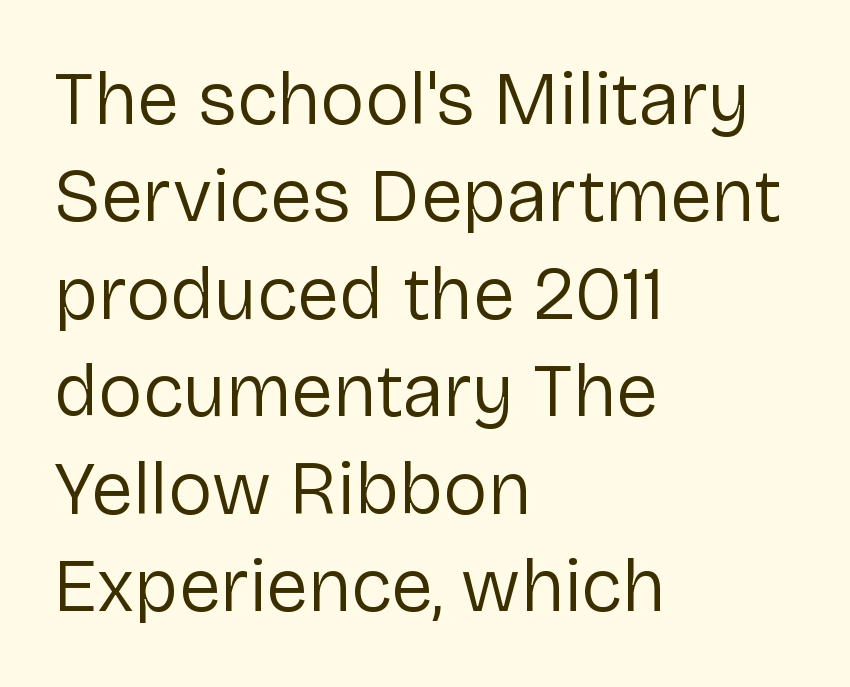
{"serif": "no", "italic": "no", "bold": "no", "weight": "regular", "width": "normal", "stroke_contrast": "low", "x_height": "medium", "monospaced": "no", "underline": "no", "align": "left", "line_spacing": "normal", "line_spacing_ratio": 1.3, "letter_spacing": "normal", "letter_spacing_em": 0.0, "glyph_px": 75}
